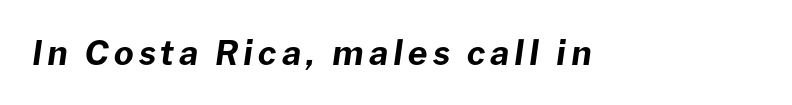
Q: Is the text bold? A: Yes.
Q: Is the text italic (slanted)? A: Yes, it leans right by about 8 degrees.
Q: Is the text underlined? A: No.
Q: Width (condensed, normal, or wide)? A: Normal.
Q: Stroke contrast? A: Low.
Q: x-height? A: Medium.
Q: Monospaced? A: No.
